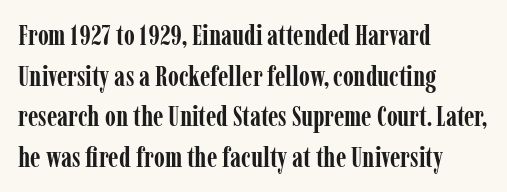
In terms of letterform style, serifs are clearly present. Nope, not italic — everything's standing straight. Character widths vary here, with narrow letters taking less room than wide ones. Check the space under the baseline: it is left empty. Characters follow at the spacing the type designer built in.
